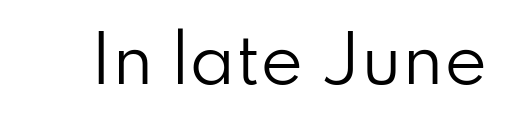
{"serif": "no", "italic": "no", "bold": "no", "weight": "regular", "width": "normal", "stroke_contrast": "low", "x_height": "small", "monospaced": "no", "underline": "no", "letter_spacing": "normal", "letter_spacing_em": 0.0, "glyph_px": 65}
